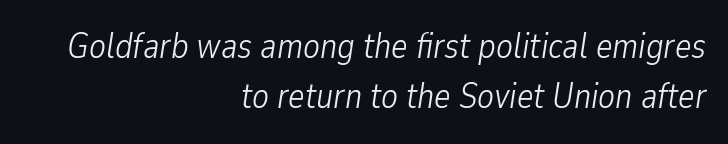
No heavy texture on the line: the type isn't bold. In terms of posture, this sample is oblique. Clear beneath every line of the passage. Leading matches the norm, producing a regular column.
